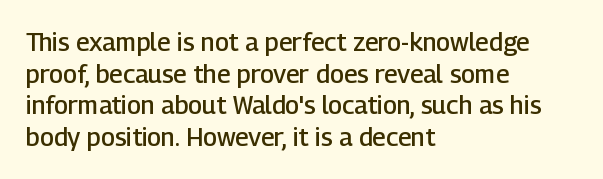
A semibold gives these letters moderate extra thickness, short of bold. The vertical gap from one line to the next is medium. The axis of the letterforms is exactly vertical. A typesetter would call this zero additional tracking. Plain, unruled lines of type. Leftover space on each line is placed entirely after the last word.
